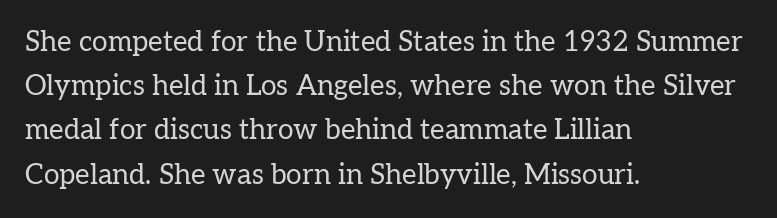
Q: Is the text bold? A: No.
Q: Is the text italic (slanted)? A: No, it is upright.
Q: Is the typeface a serif or a sans-serif typeface? A: Serif.
Q: Is the text underlined? A: No.
Q: How is the paragraph aligned? A: Left-aligned.
Q: Is the spacing between letters normal or unusually wide? A: Normal.
Q: Is the spacing between lines tight, normal or loose? A: Normal.
Q: Width (condensed, normal, or wide)? A: Normal.
Q: Stroke contrast? A: Low.
Q: x-height? A: Medium.
Q: Monospaced? A: No.
